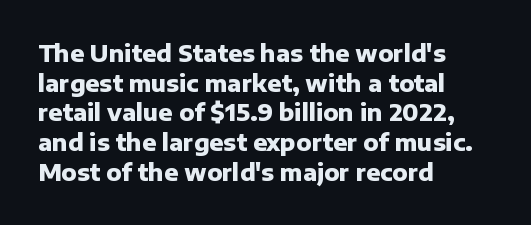
The image shows 23 px bold type, upright; set left-aligned, normal line spacing (1.29x), normal letter spacing, not underlined.
